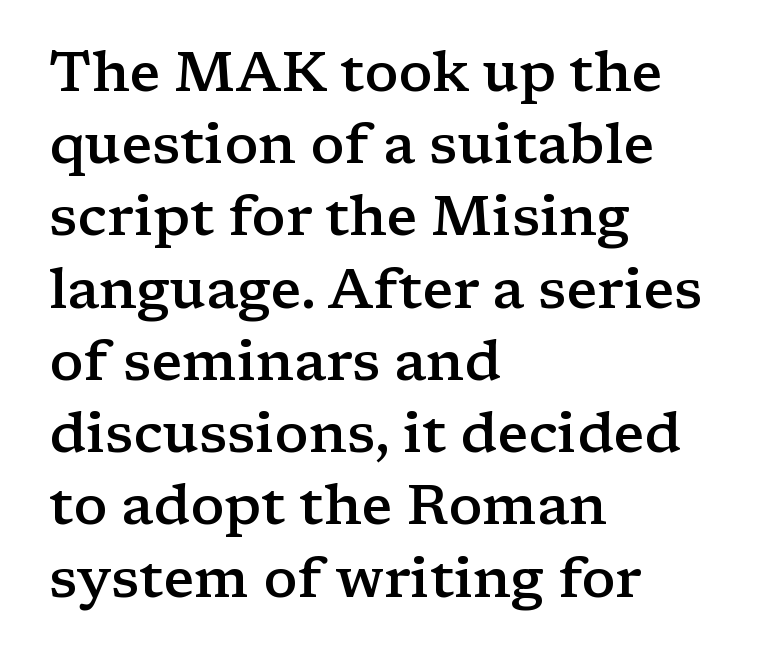
There is no visible air inserted between adjacent glyphs. How heavy is the stroke? Medium-heavy — a semibold, shy of bold. A classic flush-left, rag-right setting is used for this passage. The lettering stays uniformly vertical, giving the passage a roman look.
